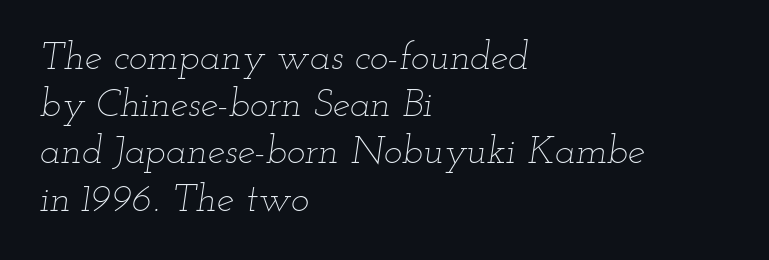
Q: Is the text bold? A: No.
Q: Is the text italic (slanted)? A: Yes, it leans right by about 12 degrees.
Q: Is the text underlined? A: No.
Q: How is the paragraph aligned? A: Left-aligned.
Q: Is the spacing between letters normal or unusually wide? A: Normal.
Q: Width (condensed, normal, or wide)? A: Wide.
Q: Stroke contrast? A: Low.
Q: x-height? A: Small.
Q: Monospaced? A: No.
